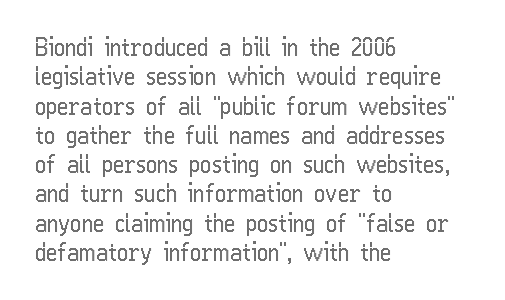
Q: Is the text italic (slanted)? A: No, it is upright.
Q: Is the text underlined? A: No.
Q: How is the paragraph aligned? A: Left-aligned.
Q: Is the spacing between letters normal or unusually wide? A: Normal.
